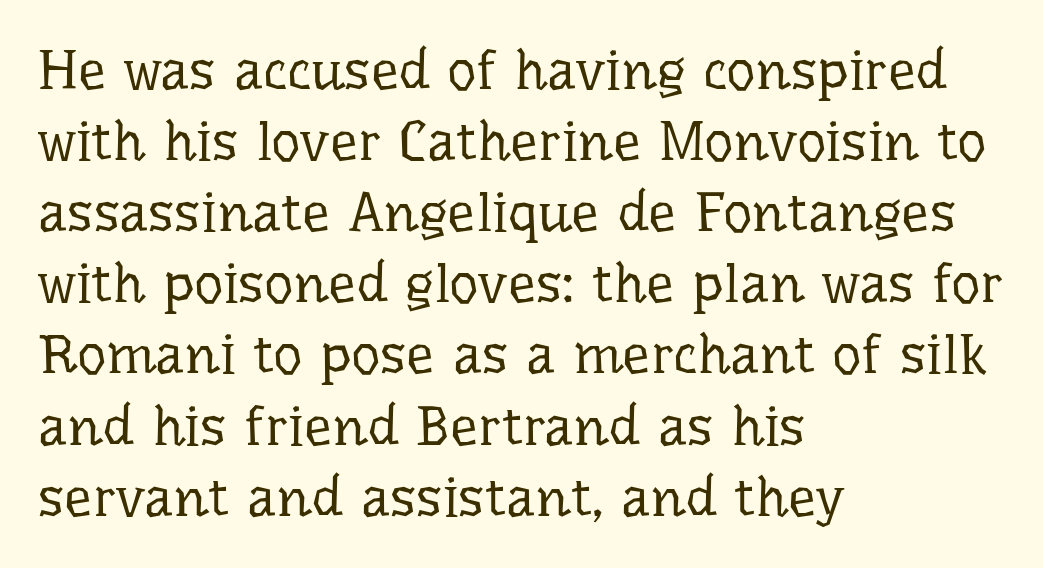
Q: Is the text bold? A: No.
Q: Is the text italic (slanted)? A: No, it is upright.
Q: Is the typeface a serif or a sans-serif typeface? A: Serif.
Q: Is the text underlined? A: No.
Q: How is the paragraph aligned? A: Left-aligned.
Q: Is the spacing between letters normal or unusually wide? A: Normal.
Q: Is the spacing between lines tight, normal or loose? A: Normal.
Q: Width (condensed, normal, or wide)? A: Normal.
Q: Stroke contrast? A: Low.
Q: x-height? A: Medium.
Q: Monospaced? A: No.
